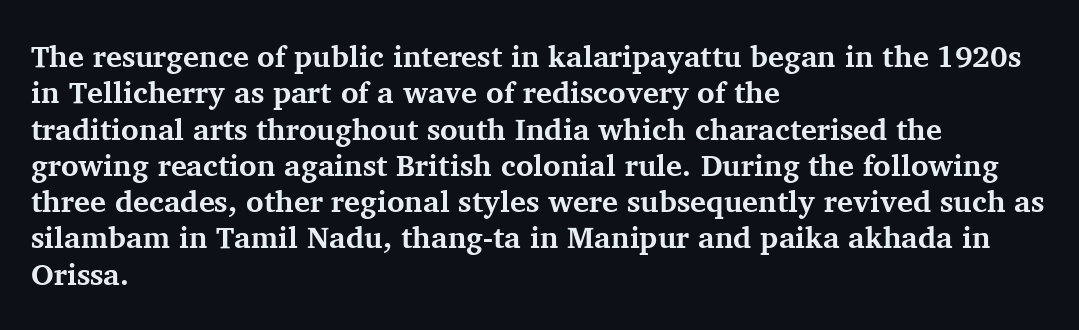
The face used here is proportionally spaced, like ordinary book or web type. These lines keep a tight, regular rhythm from letter to letter. I'd describe the lettering as bold — thick and assertive. Unlike a clean sans, this face finishes its strokes with serifs. The passage shown is not underscored anywhere.
